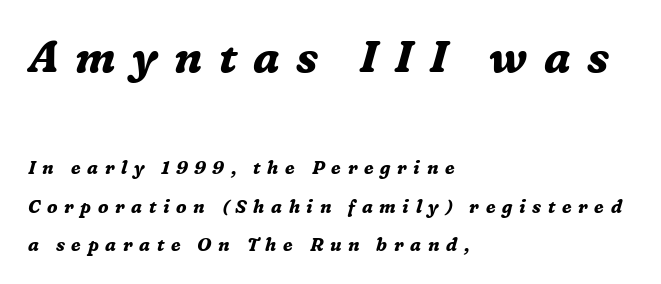
{"serif": "yes", "italic": "yes", "lean": "right", "slant_degrees": 16, "bold": "yes", "weight": "bold", "width": "normal", "stroke_contrast": "medium", "x_height": "medium", "monospaced": "no", "underline": "no", "align": "left", "line_spacing": "loose", "line_spacing_ratio": 2.12, "letter_spacing": "wide", "letter_spacing_em": 0.37, "larger_block": "first", "size_ratio": 2.44, "glyph_px": 44}
